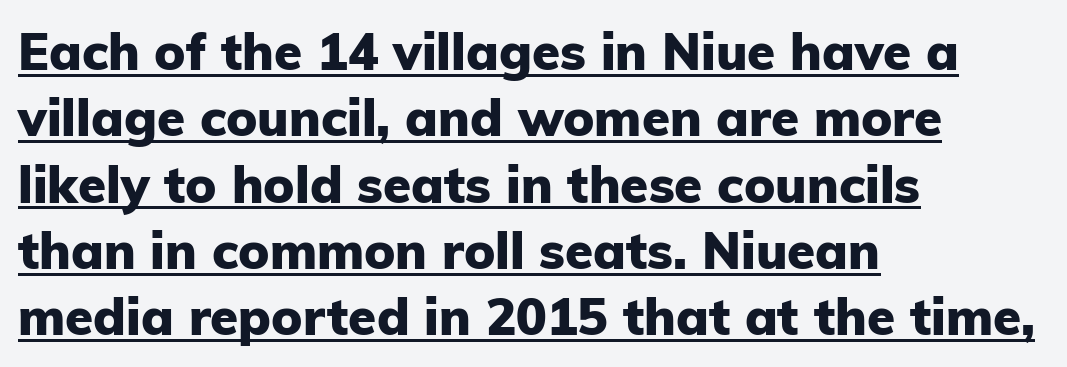
Q: Is the text bold? A: Yes.
Q: Is the text italic (slanted)? A: No, it is upright.
Q: Is the typeface a serif or a sans-serif typeface? A: Sans-serif.
Q: Is the text underlined? A: Yes.
Q: How is the paragraph aligned? A: Left-aligned.
Q: Is the spacing between letters normal or unusually wide? A: Normal.
Q: Is the spacing between lines tight, normal or loose? A: Normal.
Q: Width (condensed, normal, or wide)? A: Normal.
Q: Stroke contrast? A: Low.
Q: x-height? A: Medium.
Q: Monospaced? A: No.
